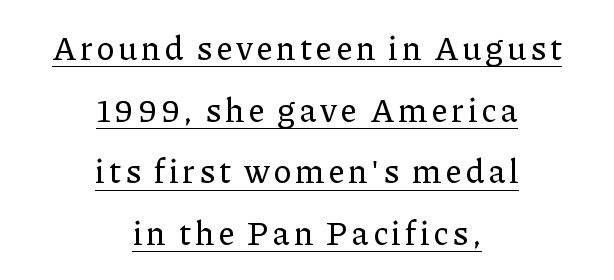
Q: Is the text italic (slanted)? A: No, it is upright.
Q: Is the typeface a serif or a sans-serif typeface? A: Serif.
Q: Is the text underlined? A: Yes.
Q: How is the paragraph aligned? A: Centered.
Q: Width (condensed, normal, or wide)? A: Normal.
Q: Stroke contrast? A: Low.
Q: x-height? A: Medium.
Q: Monospaced? A: No.
